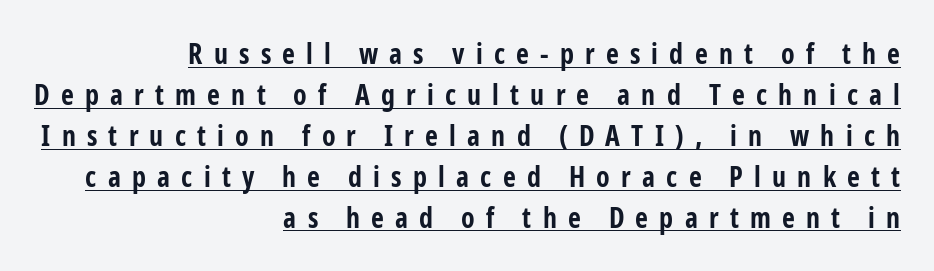
The image shows 28 px bold, condensed sans-serif type, upright; set right-aligned, normal line spacing (1.46x), unusually wide letter spacing (+0.4 em), underlined; low stroke contrast and a medium x-height.
